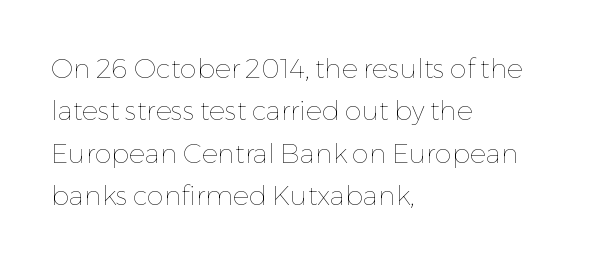
The image shows 27 px text type, upright; set left-aligned, normal line spacing (1.57x), normal letter spacing, not underlined.
